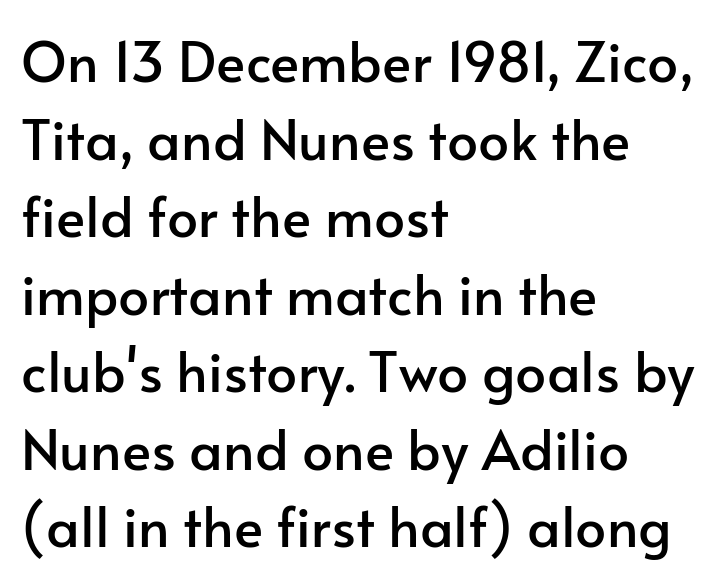
Q: Is the text italic (slanted)? A: No, it is upright.
Q: Is the typeface a serif or a sans-serif typeface? A: Sans-serif.
Q: Is the text underlined? A: No.
Q: How is the paragraph aligned? A: Left-aligned.
Q: Is the spacing between letters normal or unusually wide? A: Normal.
Q: Is the spacing between lines tight, normal or loose? A: Normal.
Q: Width (condensed, normal, or wide)? A: Normal.
Q: Stroke contrast? A: Low.
Q: x-height? A: Small.
Q: Monospaced? A: No.
